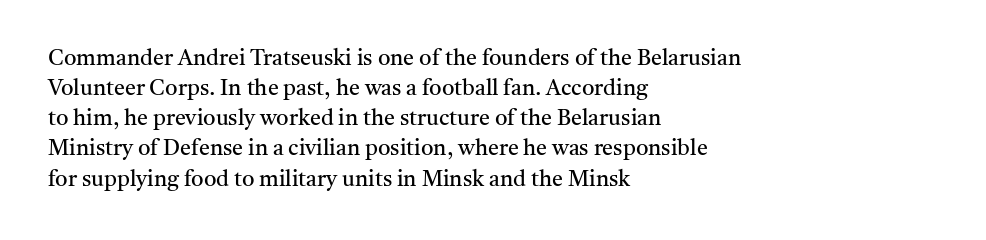
{"italic": "no", "bold": "no", "underline": "no", "align": "left", "line_spacing": "normal", "line_spacing_ratio": 1.37, "letter_spacing": "normal", "letter_spacing_em": 0.0, "glyph_px": 22}
